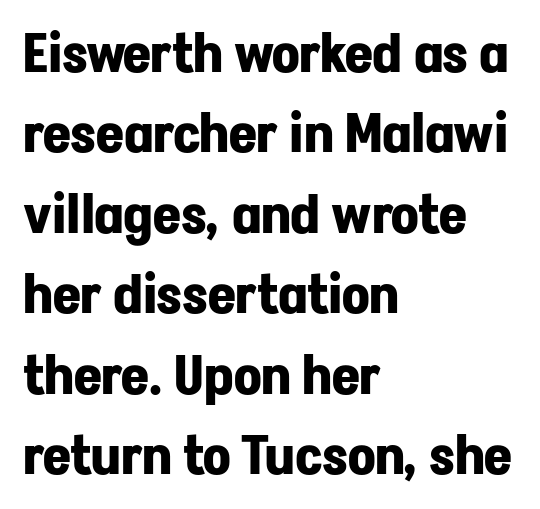
The image shows 54 px bold sans-serif type, upright; set left-aligned, normal line spacing (1.49x), normal letter spacing, not underlined; low stroke contrast and a medium x-height.
